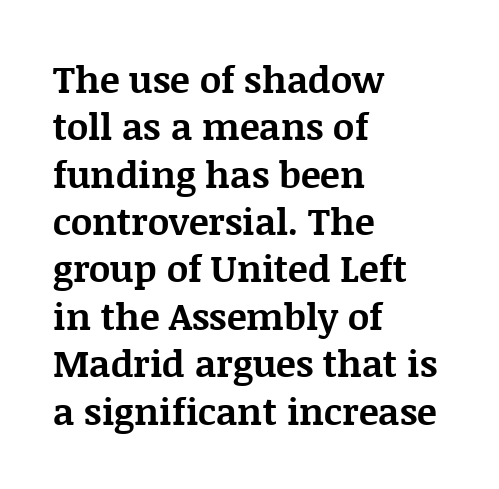
{"serif": "yes", "italic": "no", "bold": "yes", "weight": "bold", "width": "normal", "stroke_contrast": "medium", "x_height": "large", "monospaced": "no", "underline": "no", "align": "left", "line_spacing": "normal", "line_spacing_ratio": 1.28, "letter_spacing": "normal", "letter_spacing_em": 0.0, "glyph_px": 37}
